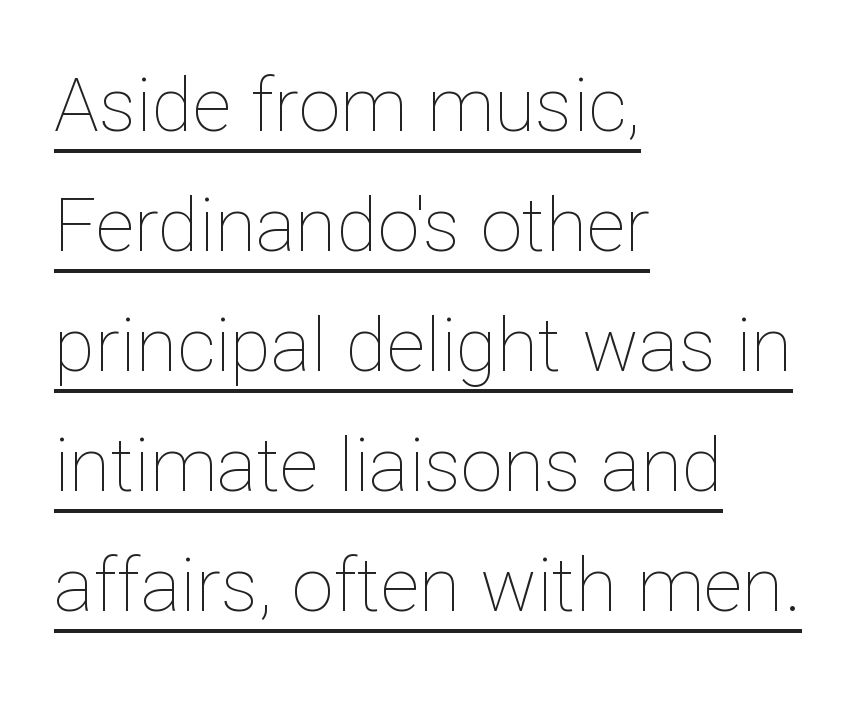
Q: Is the text bold? A: No.
Q: Is the text italic (slanted)? A: No, it is upright.
Q: Is the text underlined? A: Yes.
Q: How is the paragraph aligned? A: Left-aligned.
Q: Is the spacing between letters normal or unusually wide? A: Normal.
Q: Is the spacing between lines tight, normal or loose? A: Normal.
Q: Width (condensed, normal, or wide)? A: Normal.
Q: Stroke contrast? A: Low.
Q: x-height? A: Medium.
Q: Monospaced? A: No.
